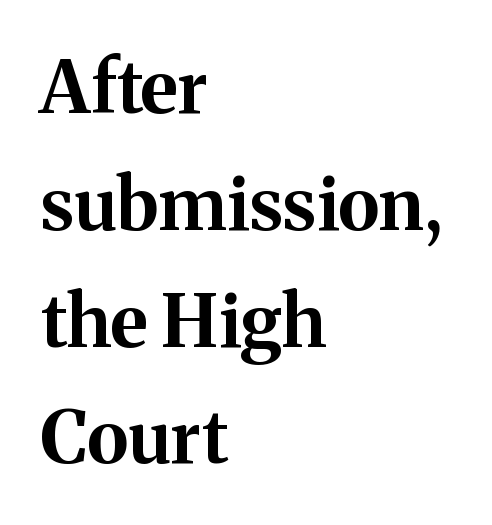
The image shows 73 px bold serif type, upright; set left-aligned, normal line spacing (1.6x), normal letter spacing, not underlined; medium stroke contrast and a medium x-height.
